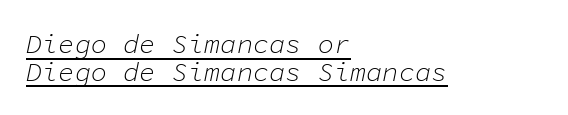
The image shows 27 px text type, italic (leaning right); set left-aligned, tight line spacing (1.02x), normal letter spacing, underlined.
